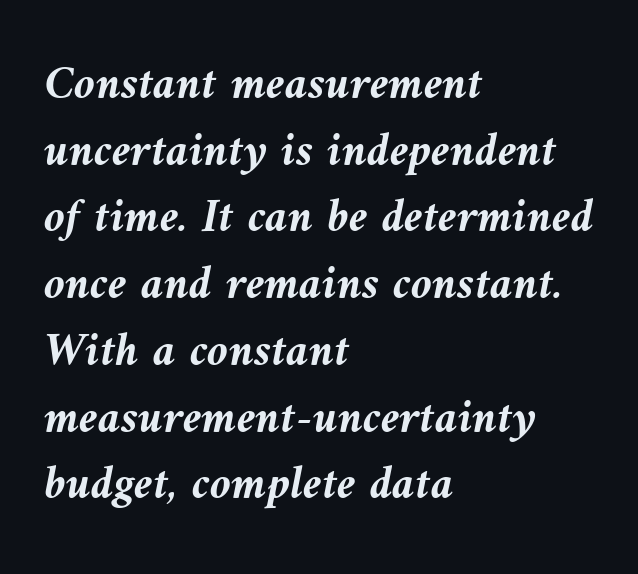
Leftover space on each line is placed entirely after the last word. Look at the stroke-to-counter ratio: heavy, a bold. Default kerning and tracking; the words read as compact shapes. A typesetter would mark this as italic.
